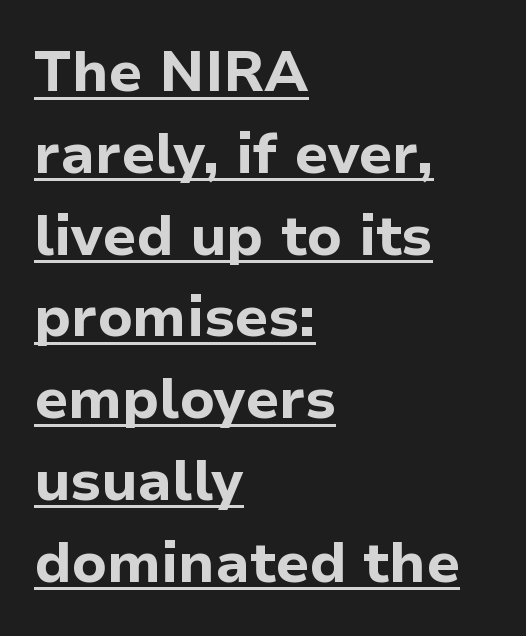
Descenders here cross a horizontal rule under the line. These words are printed bold, with thick strokes throughout. Between one letter and the next there's only the usual sliver of space. Regarding leading, the lines here are spaced in the standard way. Each letter keeps its own natural width here, so spacing adapts to shape. Unlike a traditional serif, this face leaves its strokes unadorned.
